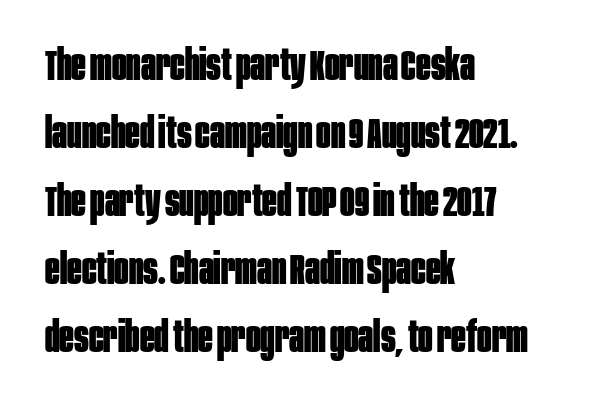
The image shows 43 px bold, condensed sans-serif type, upright; set left-aligned, normal line spacing (1.58x), normal letter spacing, not underlined; low stroke contrast and a large x-height.
